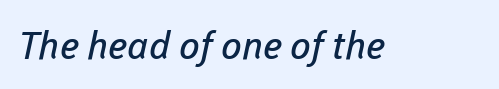
{"serif": "no", "bold": "no", "weight": "regular", "width": "normal", "stroke_contrast": "low", "x_height": "medium", "monospaced": "no", "underline": "no", "letter_spacing": "normal", "letter_spacing_em": 0.0, "glyph_px": 38}
